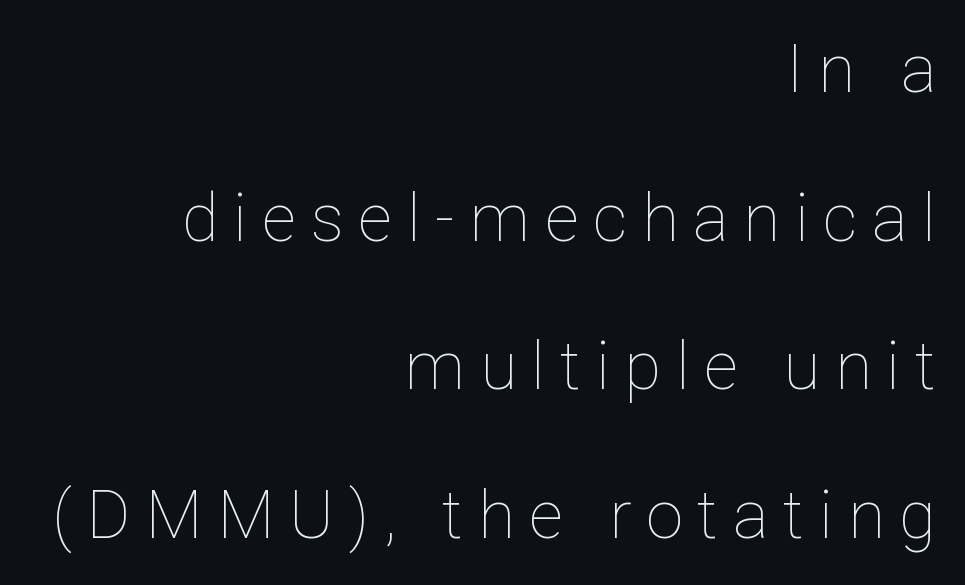
The image shows 67 px thin type, upright; set right-aligned, loose line spacing (2.22x), unusually wide letter spacing (+0.22 em), not underlined; low stroke contrast and a medium x-height.
